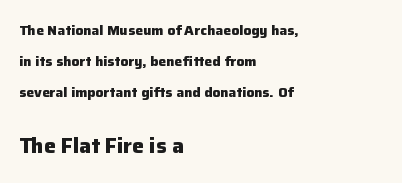
The image shows 21 px bold type, upright; set left-aligned, loose line spacing (2.23x), normal letter spacing, not underlined; the second (bottom) block is 1.5x larger.
